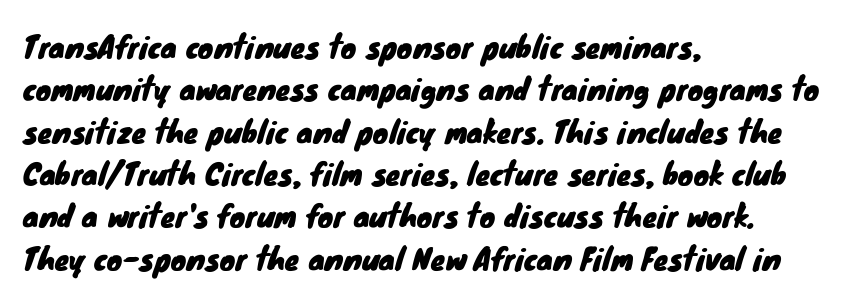
Q: Is the typeface a serif or a sans-serif typeface? A: Sans-serif.
Q: Is the text underlined? A: No.
Q: How is the paragraph aligned? A: Left-aligned.
Q: Is the spacing between letters normal or unusually wide? A: Normal.
Q: Is the spacing between lines tight, normal or loose? A: Normal.
Q: Width (condensed, normal, or wide)? A: Normal.
Q: Stroke contrast? A: Low.
Q: x-height? A: Small.
Q: Monospaced? A: No.
